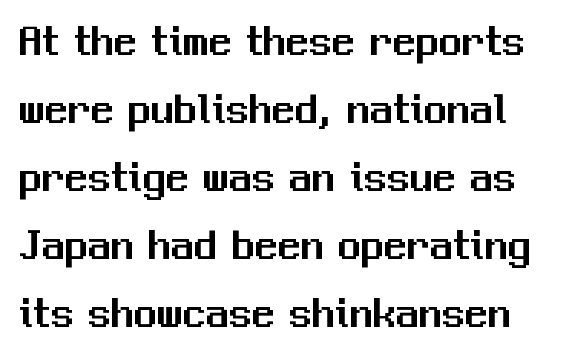
Q: Is the text italic (slanted)? A: No, it is upright.
Q: Is the typeface a serif or a sans-serif typeface? A: Sans-serif.
Q: Is the text underlined? A: No.
Q: Is the spacing between letters normal or unusually wide? A: Normal.
Q: Is the spacing between lines tight, normal or loose? A: Normal.
Q: Width (condensed, normal, or wide)? A: Normal.
Q: Stroke contrast? A: Medium.
Q: x-height? A: Medium.
Q: Monospaced? A: No.
